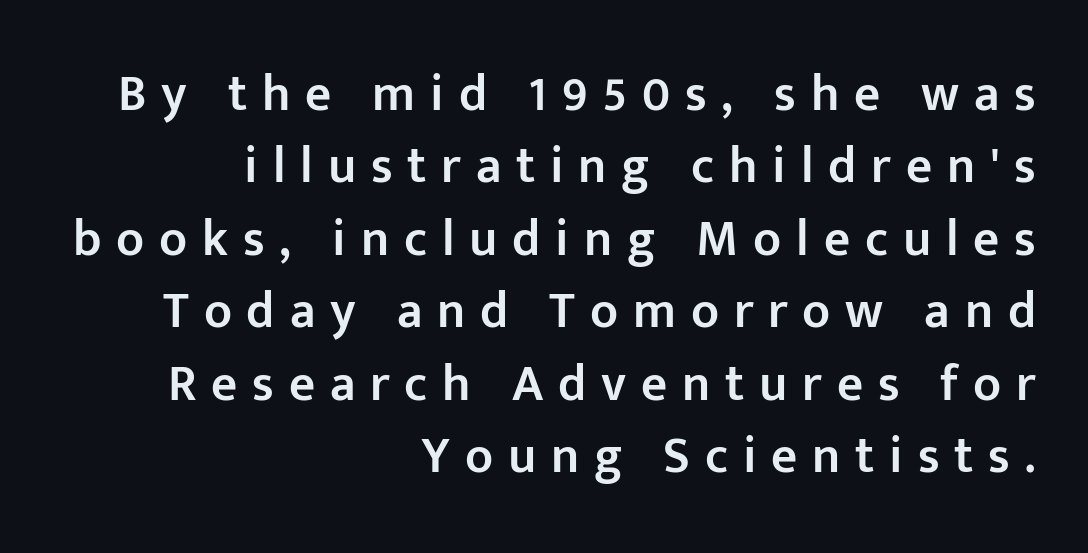
The image shows 51 px semibold sans-serif type, upright; set right-aligned, normal line spacing (1.42x), unusually wide letter spacing (+0.29 em), not underlined; low stroke contrast and a medium x-height.
